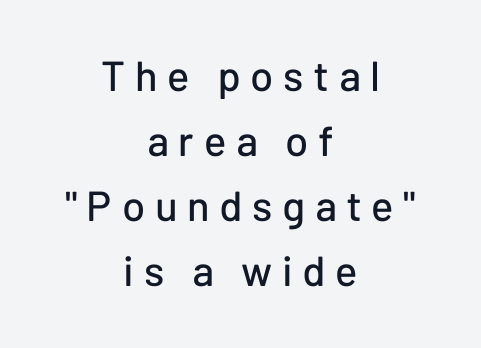
{"serif": "no", "italic": "no", "width": "normal", "stroke_contrast": "low", "x_height": "medium", "monospaced": "no", "underline": "no", "align": "center", "line_spacing": "normal", "line_spacing_ratio": 1.55, "letter_spacing": "wide", "letter_spacing_em": 0.23, "glyph_px": 42}
